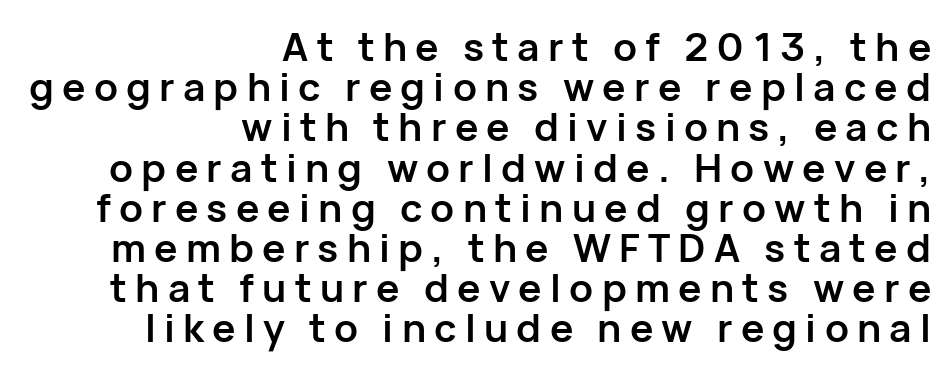
The face used here is a sans, in the tradition of grotesques and geometrics. Short note: letters widely spaced. Heavy, bold letterforms. Honestly, the rows look squashed on top of each other. Do the characters align in a grid? No, the font is proportional. Every stem runs plumb, perpendicular to the baseline.
